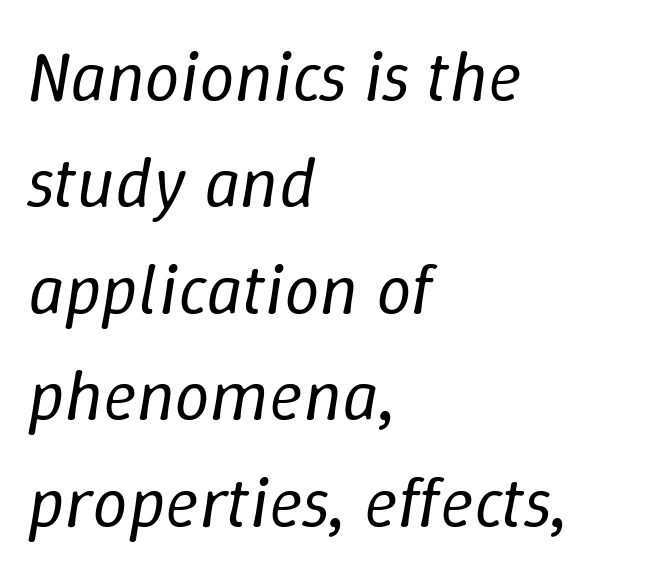
{"italic": "yes", "lean": "right", "slant_degrees": 9, "bold": "no", "weight": "regular", "width": "normal", "stroke_contrast": "low", "x_height": "medium", "monospaced": "no", "underline": "no", "align": "left", "line_spacing": "normal", "line_spacing_ratio": 1.5, "letter_spacing": "normal", "letter_spacing_em": 0.0, "glyph_px": 71}
